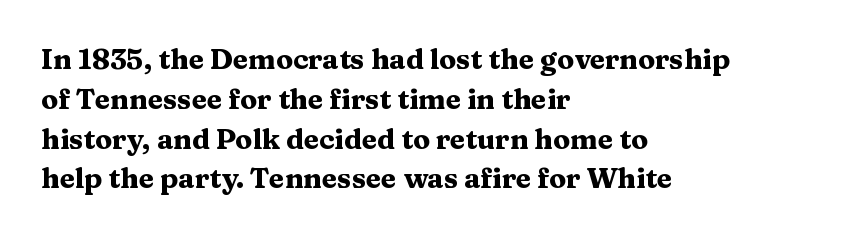
{"serif": "yes", "italic": "no", "bold": "yes", "weight": "heavy", "width": "wide", "stroke_contrast": "medium", "x_height": "medium", "monospaced": "no", "underline": "no", "align": "left", "line_spacing": "normal", "line_spacing_ratio": 1.42, "letter_spacing": "normal", "letter_spacing_em": 0.0, "glyph_px": 28}
